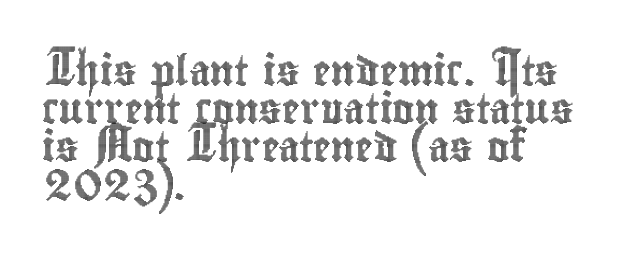
{"italic": "no", "width": "condensed", "x_height": "small", "monospaced": "no", "underline": "no", "align": "left", "line_spacing": "normal", "line_spacing_ratio": 1.27, "letter_spacing": "normal", "letter_spacing_em": 0.0, "glyph_px": 30}
